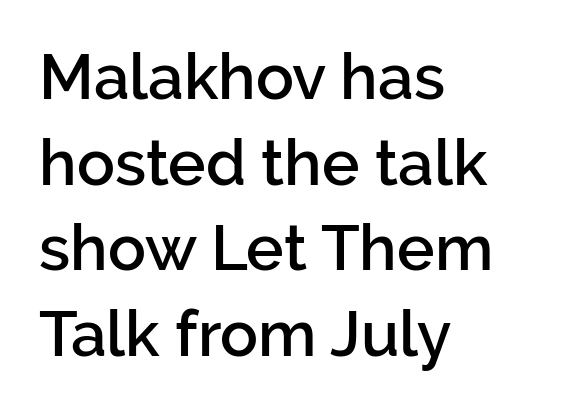
The face used here is proportionally spaced, like ordinary book or web type. The passage shown is not underscored anywhere. I'd describe the lettering as semibold — firm but not a full bold. Alignment: flush left. You can tell from the bare stems that sans-serif type was used.
